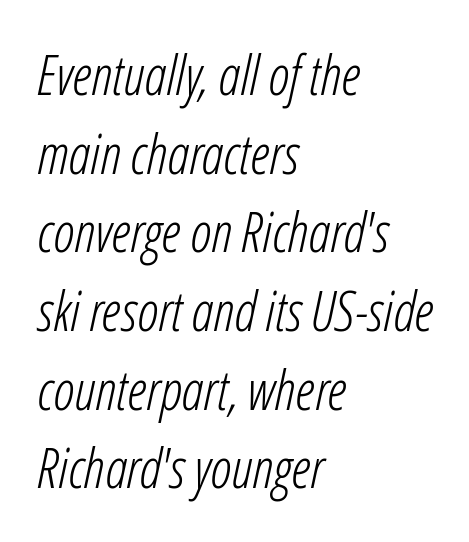
{"italic": "yes", "lean": "right", "slant_degrees": 12, "bold": "no", "weight": "light", "width": "condensed", "stroke_contrast": "low", "x_height": "medium", "monospaced": "no", "underline": "no", "align": "left", "line_spacing": "normal", "line_spacing_ratio": 1.43, "letter_spacing": "normal", "letter_spacing_em": 0.0, "glyph_px": 55}
